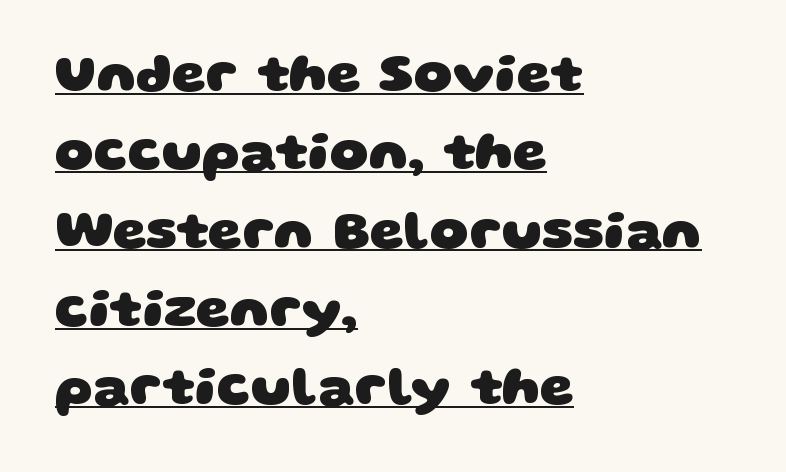
Q: Is the text bold? A: Yes.
Q: Is the typeface a serif or a sans-serif typeface? A: Sans-serif.
Q: Is the text underlined? A: Yes.
Q: How is the paragraph aligned? A: Left-aligned.
Q: Is the spacing between letters normal or unusually wide? A: Normal.
Q: Is the spacing between lines tight, normal or loose? A: Normal.
Q: Width (condensed, normal, or wide)? A: Wide.
Q: Stroke contrast? A: Low.
Q: x-height? A: Large.
Q: Monospaced? A: No.
